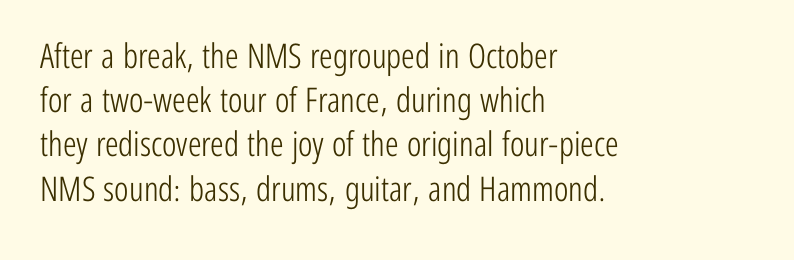
Q: Is the text bold? A: No.
Q: Is the text italic (slanted)? A: No, it is upright.
Q: Is the typeface a serif or a sans-serif typeface? A: Sans-serif.
Q: Is the text underlined? A: No.
Q: How is the paragraph aligned? A: Left-aligned.
Q: Is the spacing between letters normal or unusually wide? A: Normal.
Q: Is the spacing between lines tight, normal or loose? A: Normal.
Q: Width (condensed, normal, or wide)? A: Condensed.
Q: Stroke contrast? A: Low.
Q: x-height? A: Medium.
Q: Monospaced? A: No.
